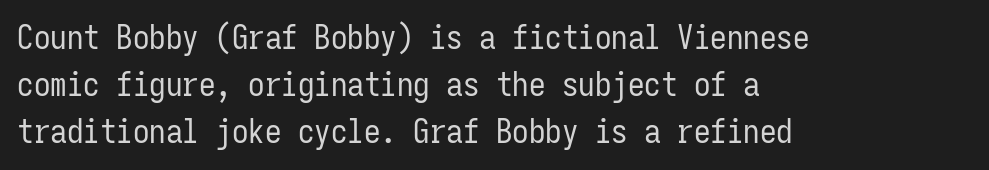
Q: Is the text bold? A: No.
Q: Is the text italic (slanted)? A: No, it is upright.
Q: Is the typeface a serif or a sans-serif typeface? A: Sans-serif.
Q: Is the text underlined? A: No.
Q: How is the paragraph aligned? A: Left-aligned.
Q: Is the spacing between letters normal or unusually wide? A: Normal.
Q: Is the spacing between lines tight, normal or loose? A: Normal.
Q: Width (condensed, normal, or wide)? A: Condensed.
Q: Stroke contrast? A: Low.
Q: x-height? A: Medium.
Q: Monospaced? A: Yes.
